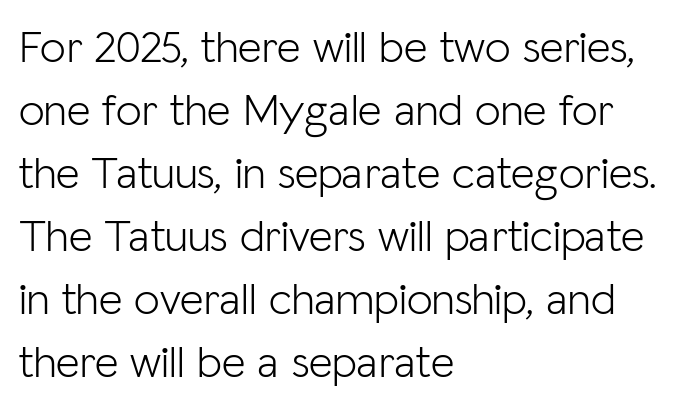
{"serif": "no", "italic": "no", "bold": "no", "weight": "light", "width": "normal", "stroke_contrast": "low", "x_height": "medium", "monospaced": "no", "underline": "no", "align": "left", "line_spacing": "normal", "line_spacing_ratio": 1.37, "letter_spacing": "normal", "letter_spacing_em": 0.0, "glyph_px": 46}
